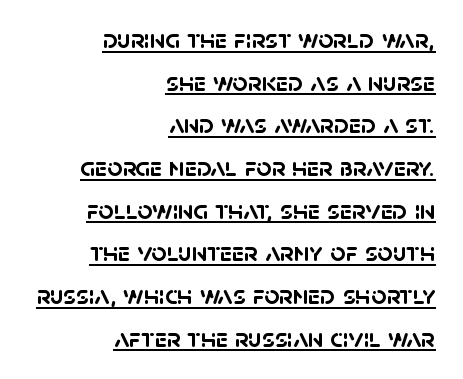
The image shows 27 px bold type; set right-aligned, normal line spacing (1.58x), normal letter spacing, underlined.
